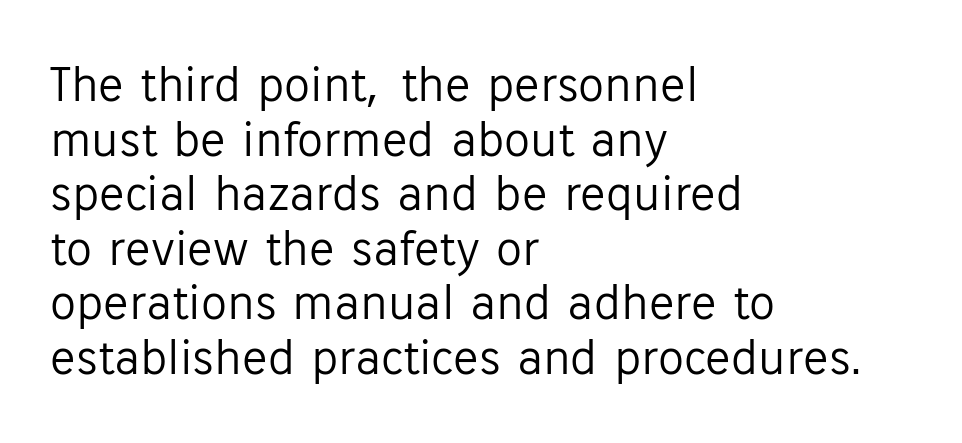
This sample has the flowing, uneven cadence of proportional lettering. This is sans-serif lettering, the kind often seen on screens and signage. The cut favours lightness, reaching ordinary text weight at its darkest. Words appear dense and cohesive because spacing is normal. The glyphs are unaccompanied by any horizontal stroke below them.
